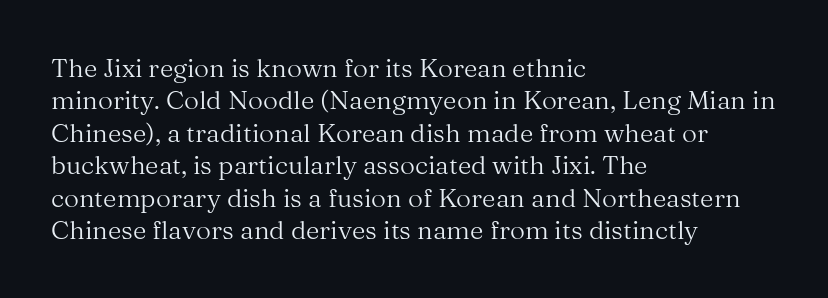
Line spacing here is normal. Nobody touched the tracking dial on this one. Quick note: underline off. Designer's note — italics off, roman on. The lines are quadded left.
